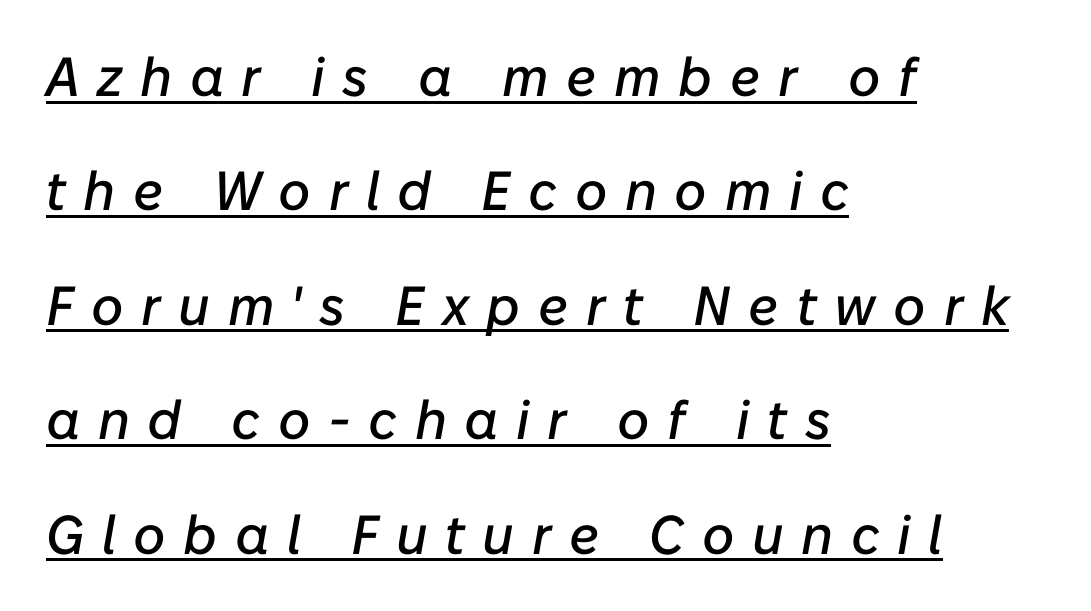
{"italic": "yes", "lean": "right", "slant_degrees": 10, "width": "normal", "stroke_contrast": "low", "x_height": "medium", "monospaced": "no", "underline": "yes", "align": "left", "line_spacing": "loose", "line_spacing_ratio": 2.08, "letter_spacing": "wide", "letter_spacing_em": 0.32, "glyph_px": 55}
